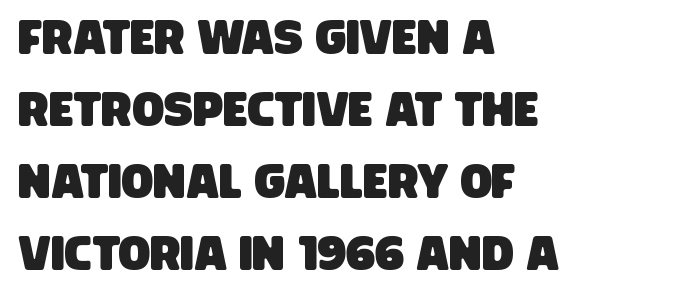
Line spacing here is normal. Clear beneath every line of the passage. The passage shown has conventional tracking throughout. Proportional: the letters do not fall into vertical columns. Short and long lines alike share a common starting point at left.
